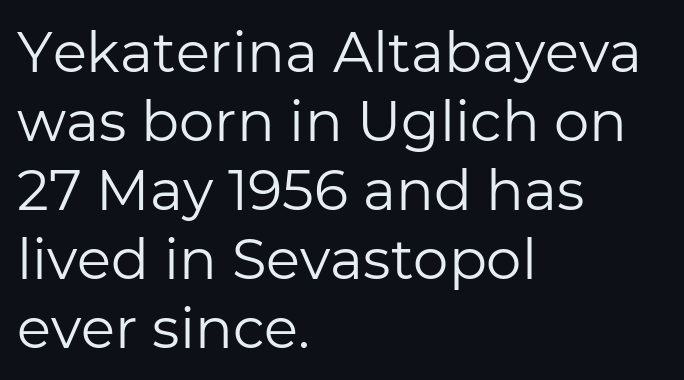
The image shows 56 px regular-weight sans-serif type, upright; set left-aligned, line spacing 1.23x, normal letter spacing, not underlined; low stroke contrast and a medium x-height.
